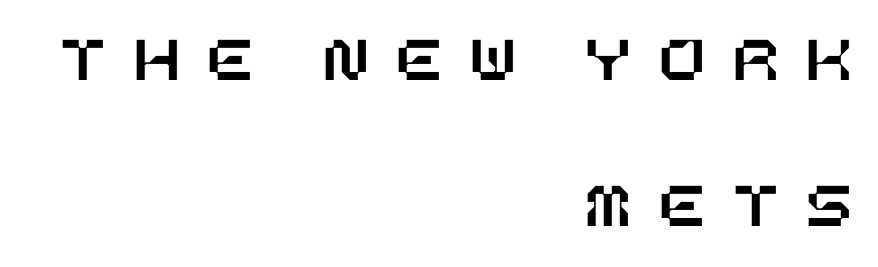
The block of text is sparse from top to bottom, with ample space between rows. This rendering widens character spacing well past its baseline value. Style check: upright. The specimen omits any rule beneath the text block's lines. In CSS terms this would be text-align: right.
